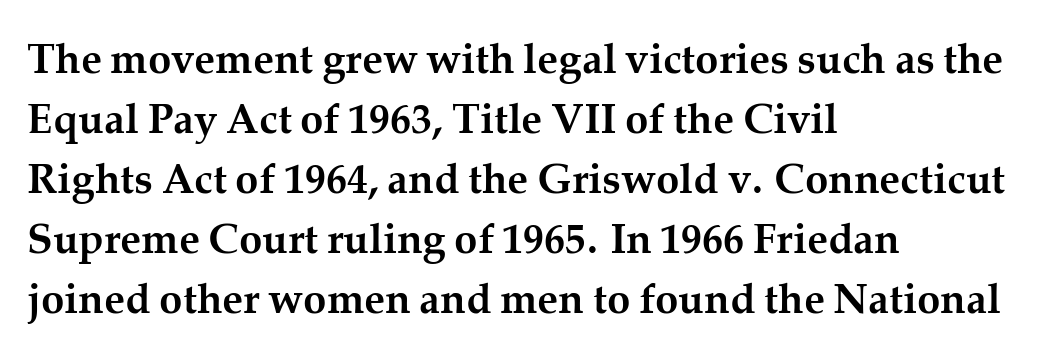
Q: Is the text bold? A: Yes.
Q: Is the text italic (slanted)? A: No, it is upright.
Q: Is the typeface a serif or a sans-serif typeface? A: Serif.
Q: Is the text underlined? A: No.
Q: How is the paragraph aligned? A: Left-aligned.
Q: Is the spacing between letters normal or unusually wide? A: Normal.
Q: Is the spacing between lines tight, normal or loose? A: Normal.
Q: Width (condensed, normal, or wide)? A: Normal.
Q: Stroke contrast? A: Medium.
Q: x-height? A: Medium.
Q: Monospaced? A: No.
